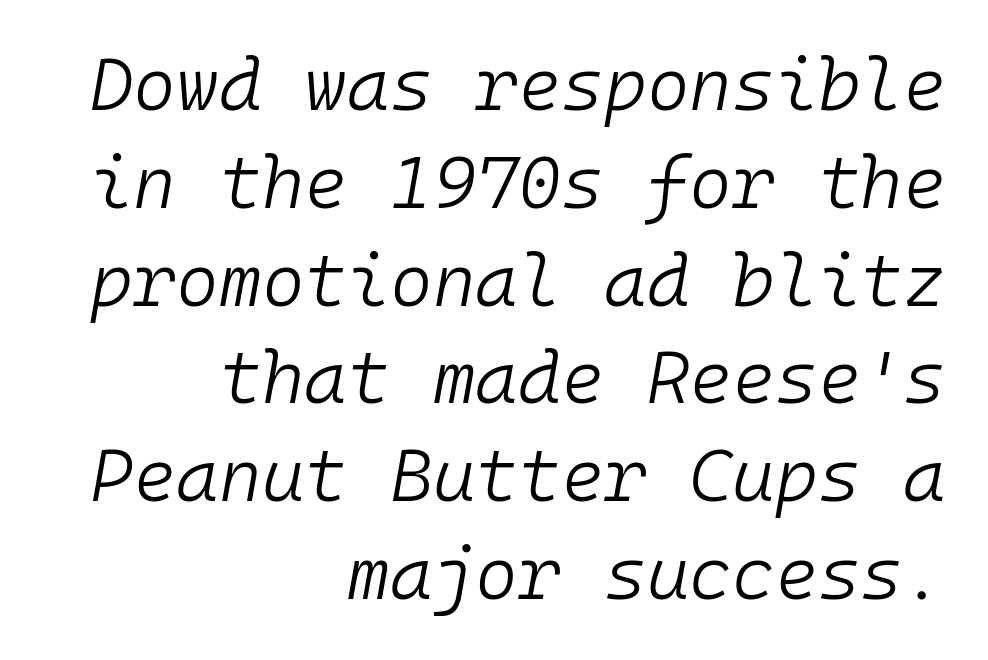
The image shows 73 px light type, italic (leaning right), monospaced; set right-aligned, normal line spacing (1.34x), normal letter spacing, not underlined; low stroke contrast and a medium x-height.
